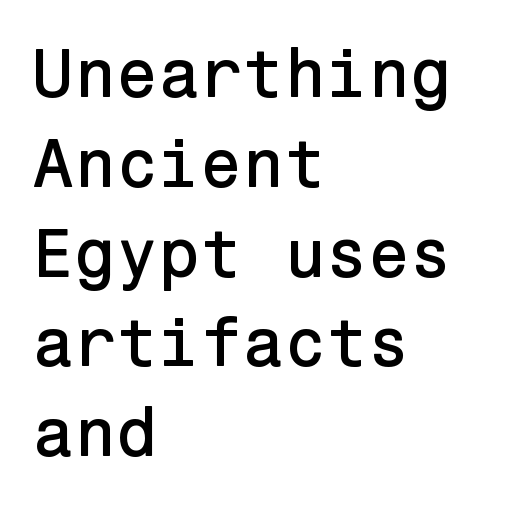
The image shows 68 px sans-serif type, upright; set left-aligned, normal line spacing (1.32x), normal letter spacing, not underlined; low stroke contrast and a medium x-height.
